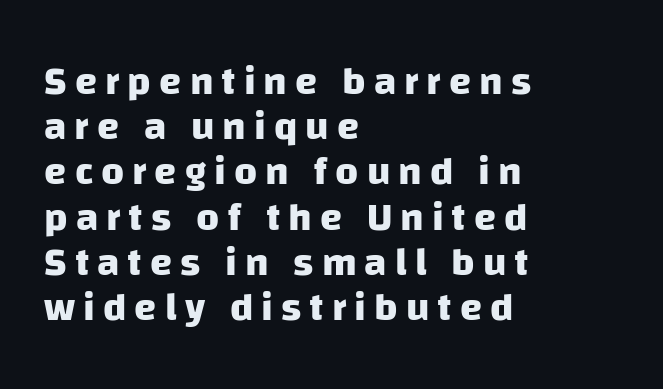
The image shows 40 px heavy sans-serif type; set left-aligned, tight line spacing (1.13x), unusually wide letter spacing (+0.2 em), not underlined; low stroke contrast and a large x-height.
